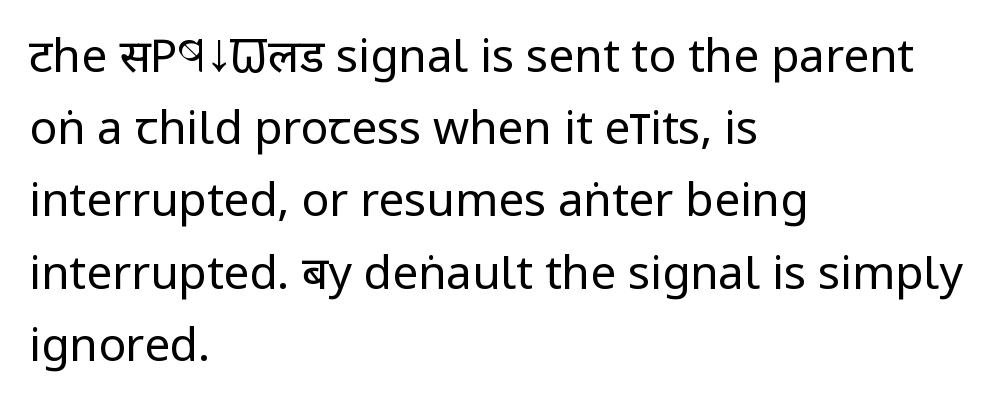
Does the leading feel generous? No, just average. These lines are rendered in a variable-pitch font. Unlike a traditional serif, this face leaves its strokes unadorned. These lines are set flush left with a ragged right edge. Short note: letters normally spaced.
